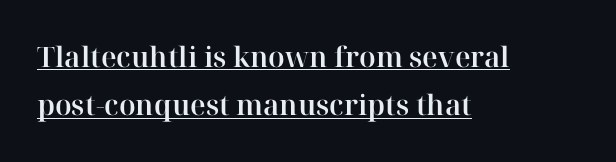
Looks like regular typesetting: each glyph gets only the width it needs. The rendering uses the underline text-decoration. A typesetter would call this zero additional tracking. The characters display serif detailing at their extremities.
